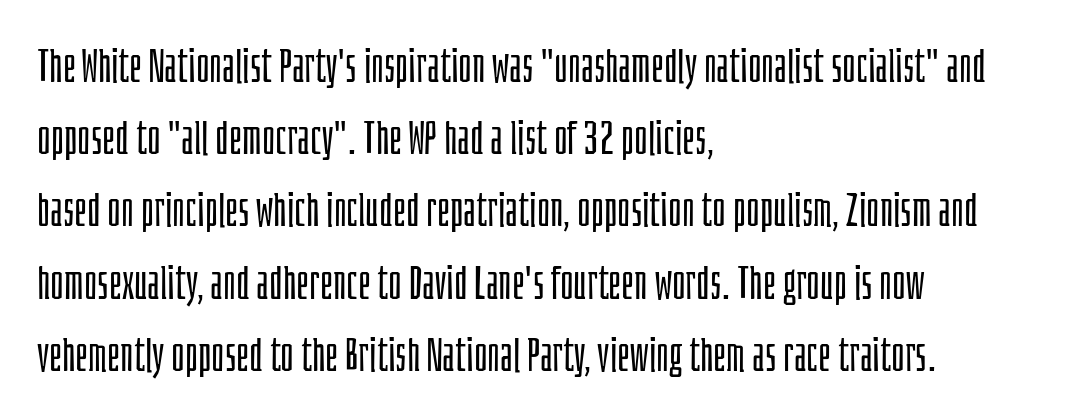
Observe the ordinary spacing: letters are neighbours, not strangers. If you drew a ruler down the left edge, every line would touch it. Type without underlining. I'd call this a sans setting — the letters go barefoot. A normal amount of white space separates one row of letters from the next. Posture: vertical.
